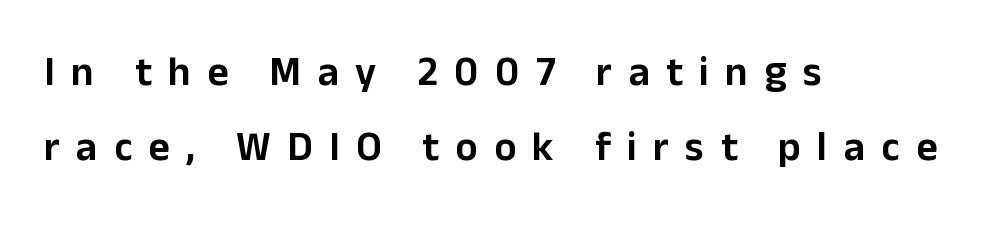
The setting favours the left margin, as ordinary paragraphs usually do. How are the letters spaced? Widely, with obvious added tracking. In terms of posture, this sample is upright. Classification — sans serif. Quick note: underline off. This sample has the flowing, uneven cadence of proportional lettering.
